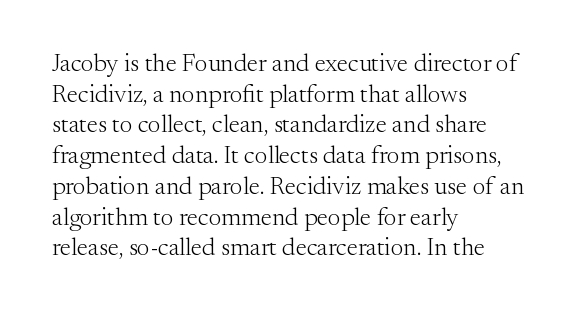
The letters look calm and open, with moderate or lighter stems. Descenders are the only things crossing below the line. Left-aligned paragraph, ragged on the right. Short note: letters normally spaced.
